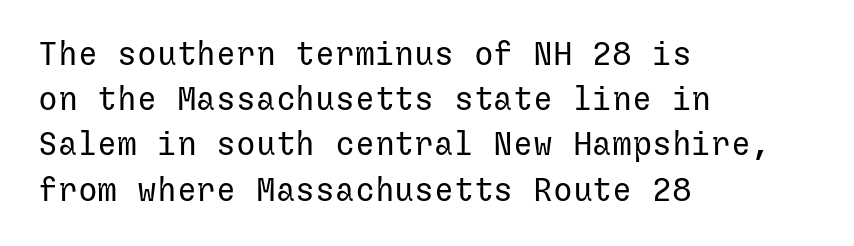
{"serif": "no", "italic": "no", "bold": "no", "weight": "regular", "width": "normal", "stroke_contrast": "low", "x_height": "medium", "underline": "no", "align": "left", "line_spacing": "normal", "line_spacing_ratio": 1.37, "letter_spacing": "normal", "letter_spacing_em": 0.0, "glyph_px": 33}
